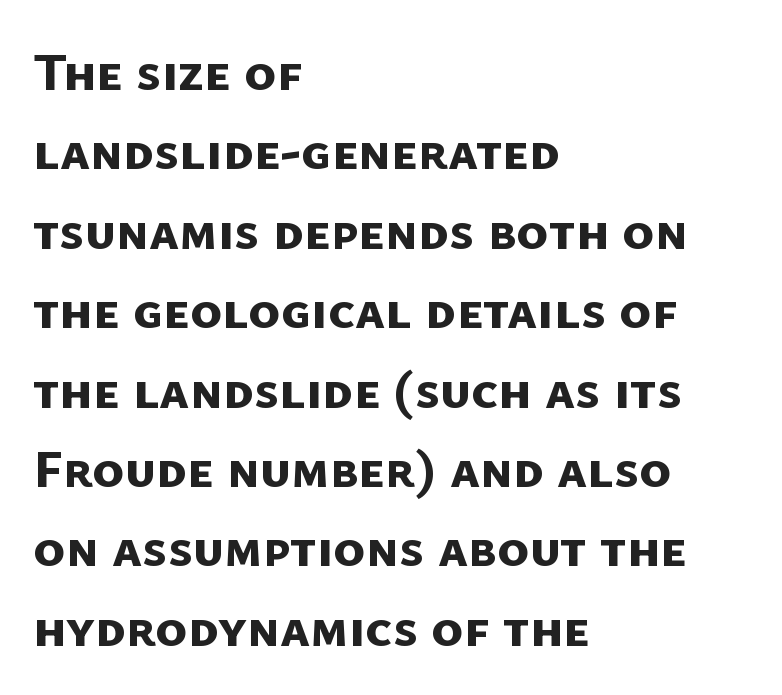
Q: Is the text bold? A: Yes.
Q: Is the typeface a serif or a sans-serif typeface? A: Sans-serif.
Q: Is the text underlined? A: No.
Q: How is the paragraph aligned? A: Left-aligned.
Q: Is the spacing between letters normal or unusually wide? A: Normal.
Q: Is the spacing between lines tight, normal or loose? A: Normal.
Q: Width (condensed, normal, or wide)? A: Normal.
Q: Stroke contrast? A: Low.
Q: x-height? A: Medium.
Q: Monospaced? A: No.
